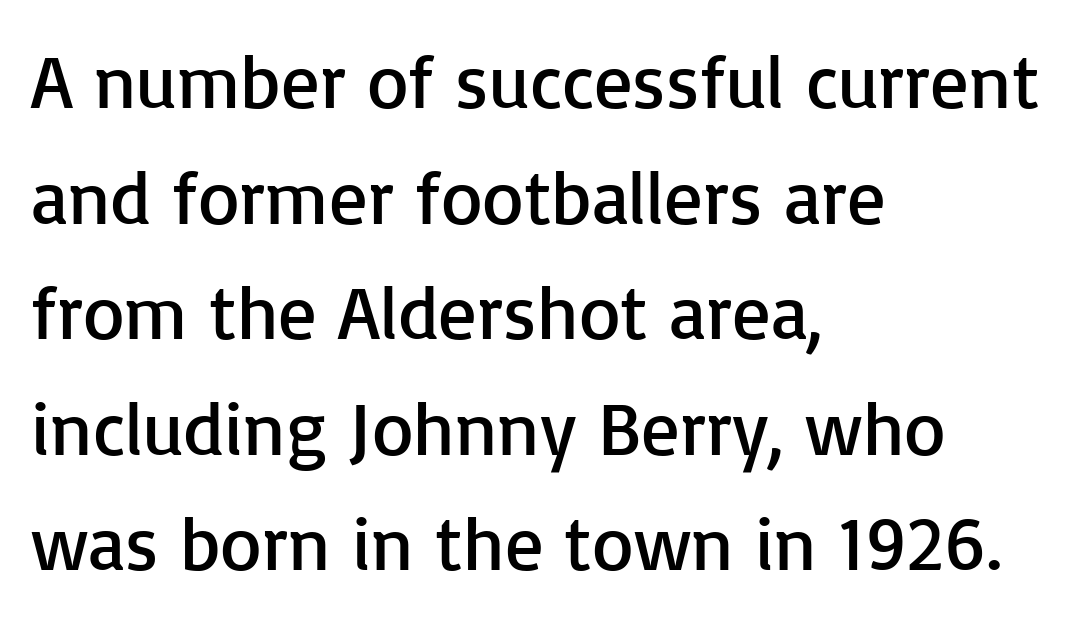
Q: Is the text bold? A: No.
Q: Is the text italic (slanted)? A: No, it is upright.
Q: Is the typeface a serif or a sans-serif typeface? A: Sans-serif.
Q: Is the text underlined? A: No.
Q: How is the paragraph aligned? A: Left-aligned.
Q: Is the spacing between letters normal or unusually wide? A: Normal.
Q: Is the spacing between lines tight, normal or loose? A: Normal.
Q: Width (condensed, normal, or wide)? A: Normal.
Q: Stroke contrast? A: Low.
Q: x-height? A: Medium.
Q: Monospaced? A: No.
